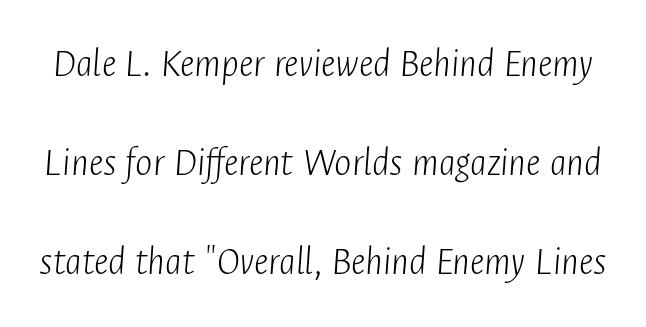
In terms of letterspacing, this is plain default setting. Descenders are the only things crossing below the line. Whoever set this chose breathing room over compactness in the vertical rhythm. Slanted lettering throughout.
